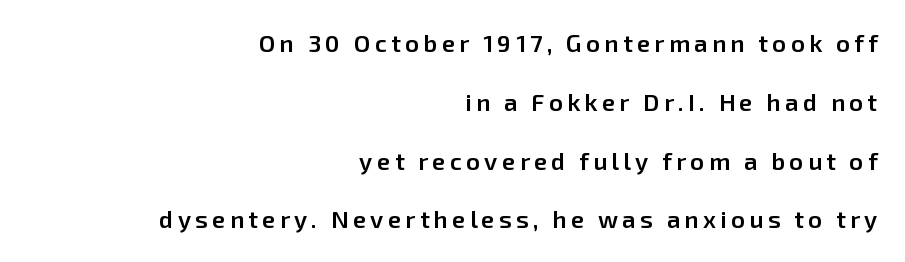
Q: Is the text bold? A: Semi-bold.
Q: Is the text italic (slanted)? A: No, it is upright.
Q: Is the text underlined? A: No.
Q: How is the paragraph aligned? A: Right-aligned.
Q: Is the spacing between lines tight, normal or loose? A: Loose.
